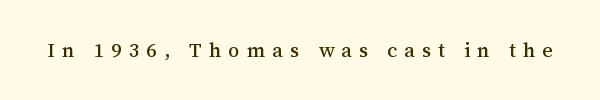
Q: Is the text italic (slanted)? A: No, it is upright.
Q: Is the text underlined? A: No.
Q: Is the spacing between letters normal or unusually wide? A: Unusually wide.
